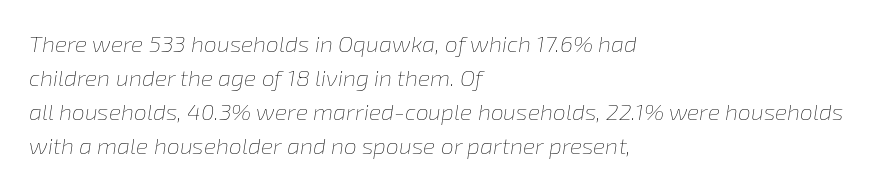
The strokes are not fattened; the text isn't bold. Style check: oblique. Students, observe: this is what conventionally led text looks like. Every row of glyphs begins at an identical x-position on the left.
